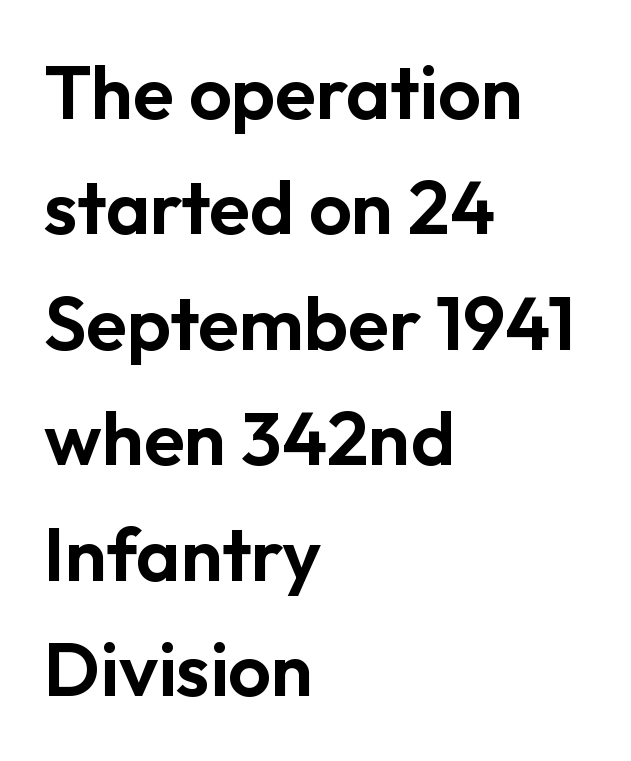
{"serif": "no", "italic": "no", "width": "normal", "stroke_contrast": "low", "x_height": "medium", "monospaced": "no", "underline": "no", "align": "left", "line_spacing": "normal", "line_spacing_ratio": 1.54, "letter_spacing": "normal", "letter_spacing_em": 0.0, "glyph_px": 75}
